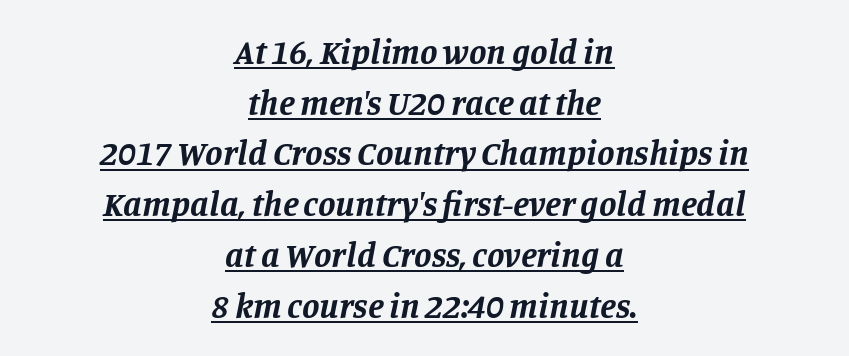
A normal amount of white space separates one row of letters from the next. The letters advance in unequal steps, a hallmark of proportional type. This sample carries an underscore along the baseline area. These lines stack symmetrically, like a column narrowing and widening about its center.
